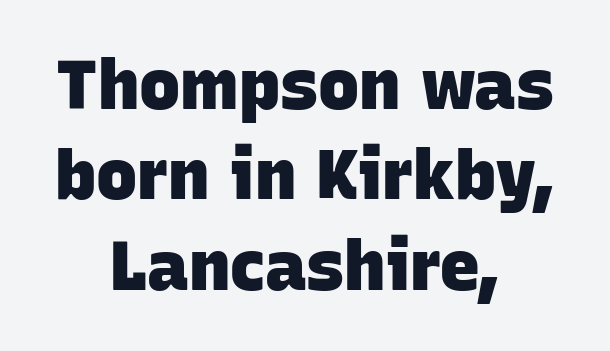
The image shows 69 px heavy sans-serif type; set centered, normal line spacing (1.31x), normal letter spacing, not underlined; low stroke contrast and a large x-height.
